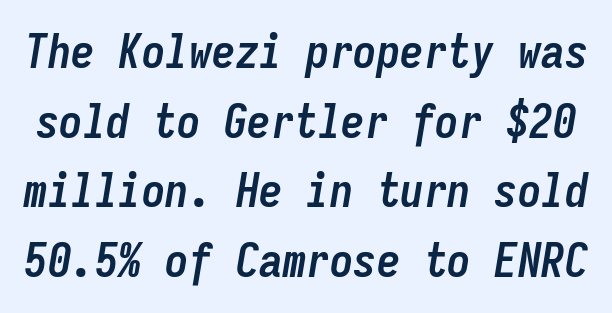
{"italic": "yes", "lean": "right", "slant_degrees": 9, "bold": "yes", "weight": "semibold", "width": "condensed", "stroke_contrast": "low", "x_height": "medium", "monospaced": "yes", "underline": "no", "line_spacing": "normal", "line_spacing_ratio": 1.48, "letter_spacing": "normal", "letter_spacing_em": 0.0, "glyph_px": 47}
